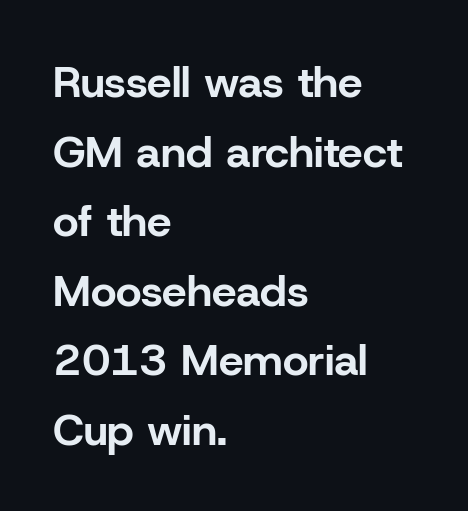
The image shows 44 px bold sans-serif type, upright; set left-aligned, normal line spacing (1.58x), normal letter spacing, not underlined; low stroke contrast and a medium x-height.
